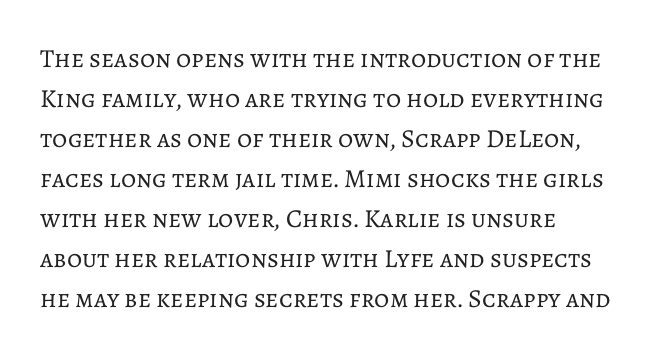
Is the letter spacing exaggerated? No — it looks like the ordinary default. Each stroke keeps to a modest, everyday thickness or less. Type without underlining. Tall strokes in this sample are plumb rather than angled.
